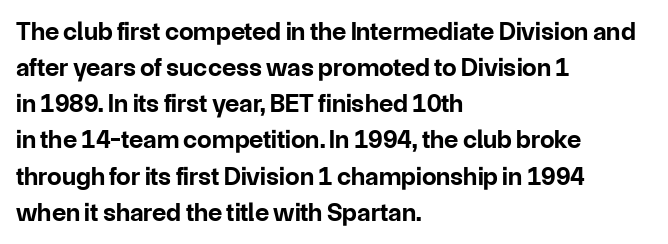
Clear beneath every line of the passage. The typography opts for an upright posture over an oblique one. Evenly set lines give the paragraph a standard silhouette. Standard letterfit; no display-style spreading of the glyphs. The compositor pushed each line to the left boundary.
